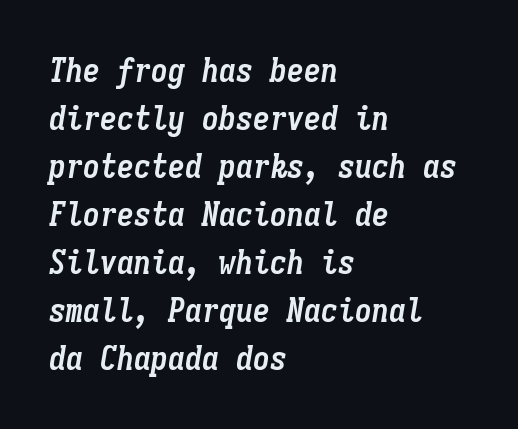
Horizontal alignment here is leftward, the default for most running prose. Here the designer chose a console-style face with uniform glyph widths. The specimen reads as italic at a glance. You'd pick this weight for a headline — it's a proper bold. Here the glyphs are tracked normally, forming tight word shapes. These lines sit exactly where default settings would place them.
